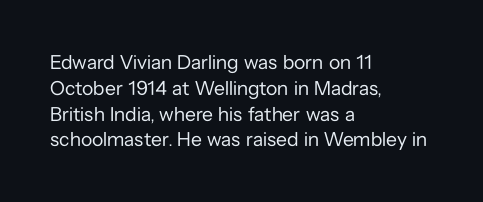
{"italic": "no", "bold": "no", "underline": "no", "align": "left", "line_spacing": "normal", "line_spacing_ratio": 1.29, "letter_spacing": "normal", "letter_spacing_em": 0.0, "glyph_px": 20}
